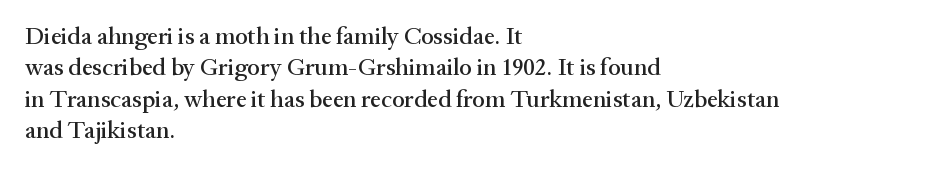
Here the glyphs are tracked normally, forming tight word shapes. Type without underlining. A roman cut, with each character standing at attention. A classic flush-left, rag-right setting is used for this passage.
